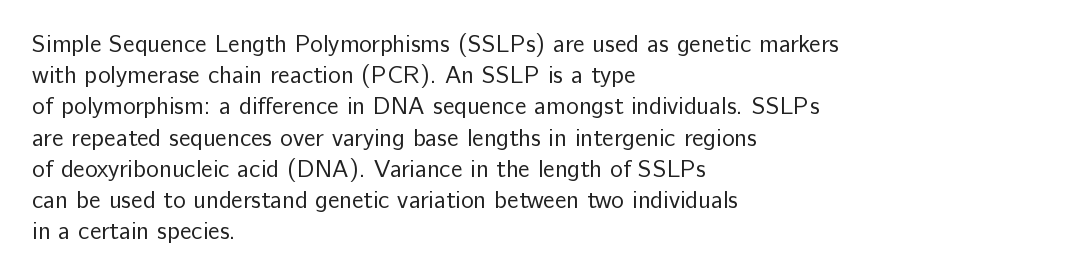
The ragged edge is on the right, which tells us the setting is flush left. The passage shown is not underscored anywhere. These lines were composed using upright roman letters. This sample uses plain, unmodified letter spacing. Reading down the column, the eye jumps a familiar distance to each next line.
